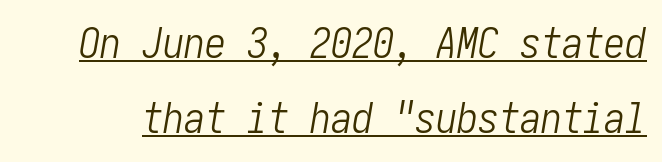
The image shows 42 px light, condensed type, italic (leaning right); set line spacing 1.79x, normal letter spacing, underlined; low stroke contrast and a medium x-height.
